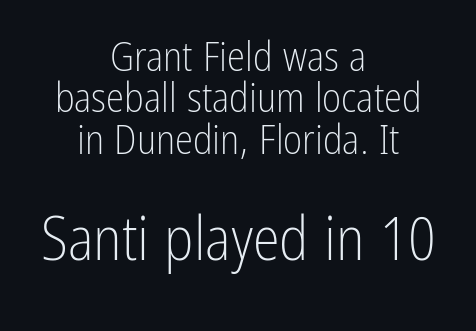
The image shows 61 px light, condensed sans-serif type, upright; set centered, tight line spacing (1.01x), normal letter spacing, not underlined; the second (bottom) block is 1.49x larger; low stroke contrast and a medium x-height.
